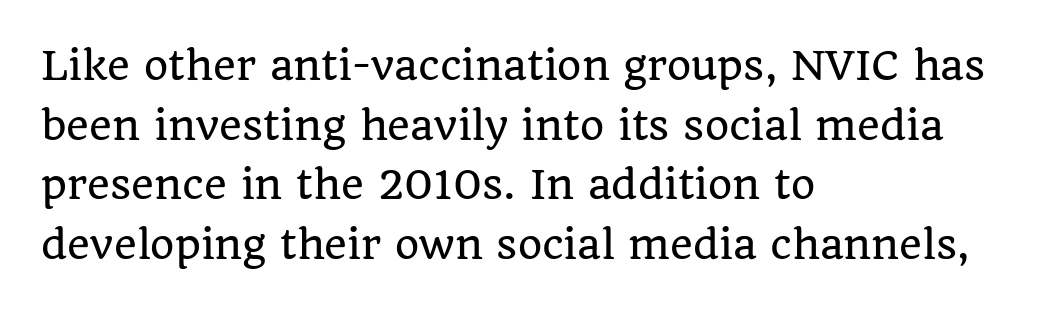
Q: Is the text italic (slanted)? A: No, it is upright.
Q: Is the typeface a serif or a sans-serif typeface? A: Serif.
Q: Is the text underlined? A: No.
Q: How is the paragraph aligned? A: Left-aligned.
Q: Is the spacing between letters normal or unusually wide? A: Normal.
Q: Is the spacing between lines tight, normal or loose? A: Normal.
Q: Width (condensed, normal, or wide)? A: Normal.
Q: Stroke contrast? A: Low.
Q: x-height? A: Large.
Q: Monospaced? A: No.
